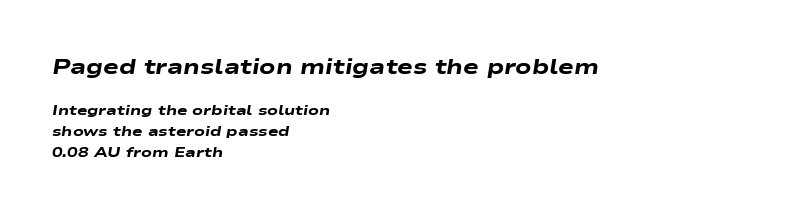
The image shows 21 px bold type, italic (leaning right); set left-aligned, normal line spacing (1.5x), normal letter spacing, not underlined; the first (top) block is 1.5x larger.
